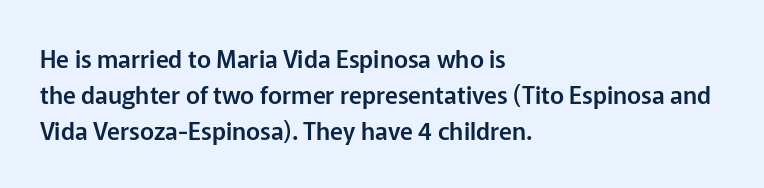
Q: Is the text italic (slanted)? A: No, it is upright.
Q: Is the text underlined? A: No.
Q: How is the paragraph aligned? A: Left-aligned.
Q: Is the spacing between letters normal or unusually wide? A: Normal.
Q: Is the spacing between lines tight, normal or loose? A: Normal.
